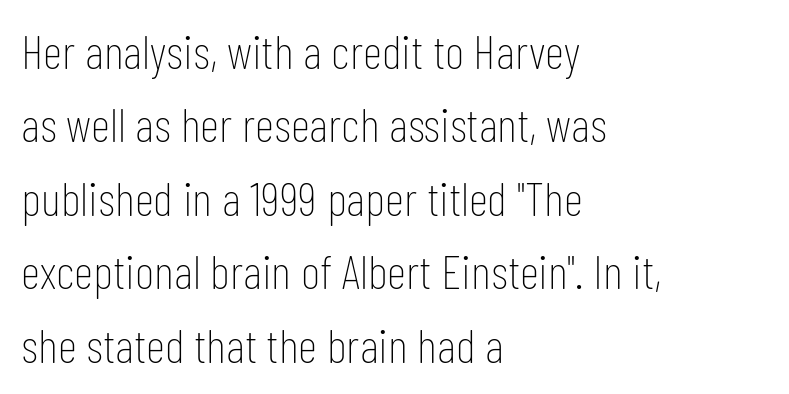
{"serif": "no", "italic": "no", "bold": "no", "weight": "thin", "width": "condensed", "stroke_contrast": "low", "x_height": "medium", "monospaced": "no", "underline": "no", "align": "left", "line_spacing": "normal", "line_spacing_ratio": 1.53, "letter_spacing": "normal", "letter_spacing_em": 0.0, "glyph_px": 48}
